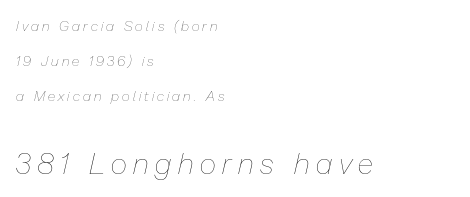
Bare-footed words on every line. Line spacing here is loose. Does the lettering tilt? It does — this is italic. The ragged edge is on the right, which tells us the setting is flush left. No heavy texture on the line: the type isn't bold. Typesetter's note — lower block bumped up in size, upper block left smaller.
